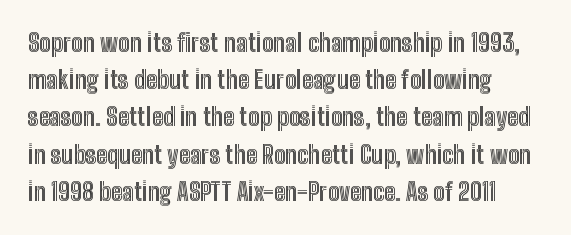
Q: Is the text italic (slanted)? A: No, it is upright.
Q: Is the text underlined? A: No.
Q: Is the spacing between letters normal or unusually wide? A: Normal.
Q: Is the spacing between lines tight, normal or loose? A: Normal.
